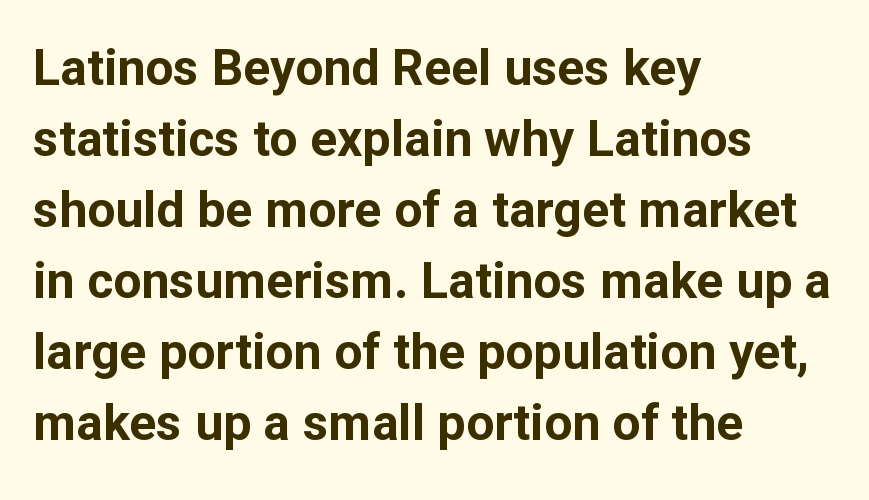
Q: Is the text bold? A: Yes.
Q: Is the text italic (slanted)? A: No, it is upright.
Q: Is the typeface a serif or a sans-serif typeface? A: Sans-serif.
Q: Is the text underlined? A: No.
Q: How is the paragraph aligned? A: Left-aligned.
Q: Is the spacing between letters normal or unusually wide? A: Normal.
Q: Is the spacing between lines tight, normal or loose? A: Normal.
Q: Width (condensed, normal, or wide)? A: Normal.
Q: Stroke contrast? A: Low.
Q: x-height? A: Medium.
Q: Monospaced? A: No.
